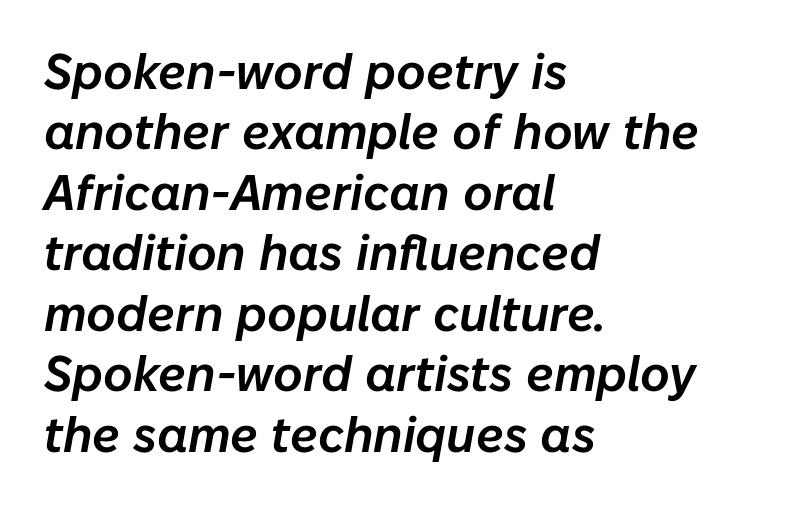
Characters are canted at an angle relative to the baseline's perpendicular. Underlining? Definitely not there. Inter-character spacing is left at the font's built-in metrics. A student would call this left alignment; a typographer would say flush left, rag right.
